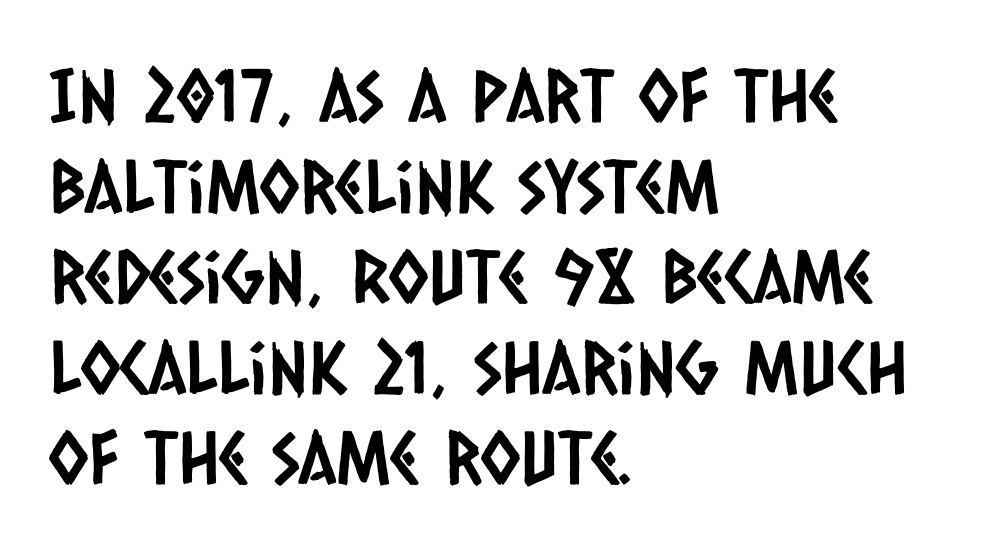
{"serif": "no", "width": "condensed", "stroke_contrast": "low", "x_height": "large", "monospaced": "no", "underline": "no", "align": "left", "line_spacing_ratio": 1.24, "letter_spacing": "normal", "letter_spacing_em": 0.0, "glyph_px": 73}
